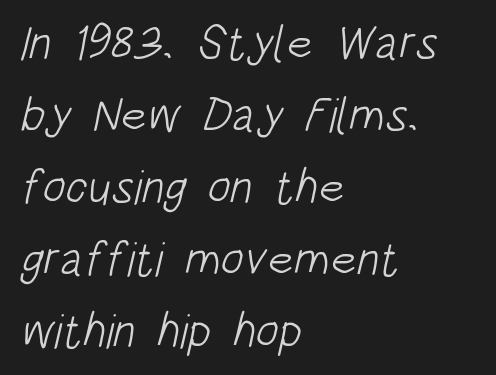
The image shows 48 px light, condensed sans-serif type; set left-aligned, normal line spacing (1.5x), normal letter spacing, not underlined; low stroke contrast and a large x-height.
